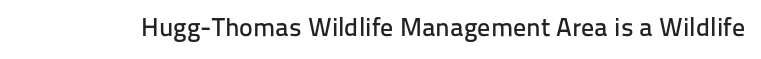
Is there any slant? The stems are plumb. Descenders are the only things crossing below the line. The line texture is even and compact thanks to regular tracking.
